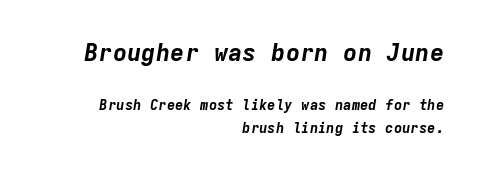
{"italic": "yes", "lean": "right", "slant_degrees": 9, "bold": "yes", "underline": "no", "align": "right", "line_spacing": "normal", "line_spacing_ratio": 1.64, "letter_spacing": "normal", "letter_spacing_em": 0.0, "larger_block": "first", "size_ratio": 1.71, "glyph_px": 24}
